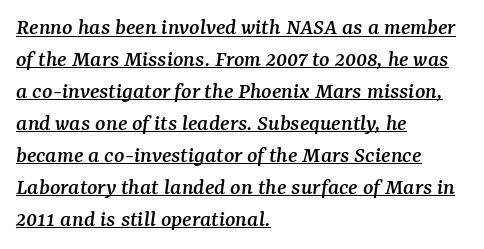
Q: Is the text italic (slanted)? A: Yes, it leans right by about 7 degrees.
Q: Is the text underlined? A: Yes.
Q: How is the paragraph aligned? A: Left-aligned.
Q: Is the spacing between letters normal or unusually wide? A: Normal.
Q: Is the spacing between lines tight, normal or loose? A: Normal.
